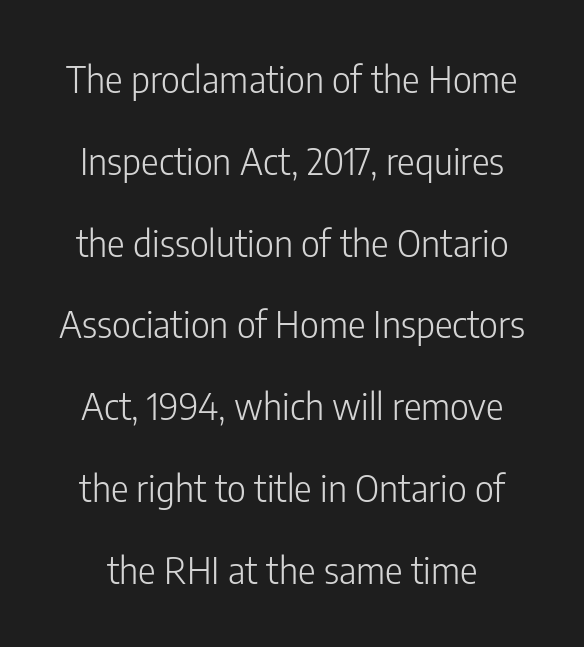
The image shows 37 px light, condensed sans-serif type, upright; set loose line spacing (2.21x), normal letter spacing, not underlined; low stroke contrast and a medium x-height.
